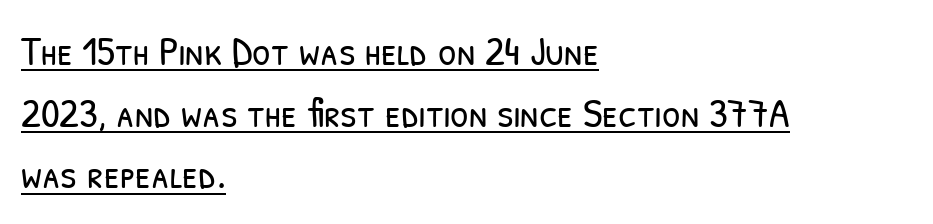
The image shows 42 px light, condensed sans-serif type; set left-aligned, normal line spacing (1.47x), normal letter spacing, underlined; low stroke contrast and a medium x-height.
